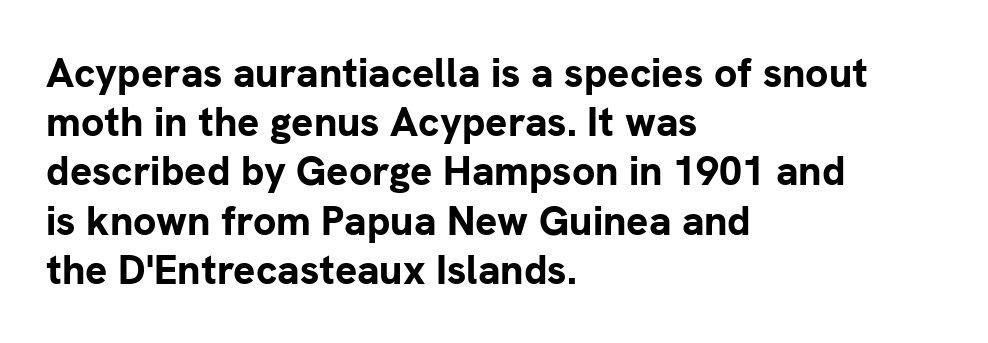
Horizontally, the lines are justified to the leading edge only. Descender tails drop into unmarked territory. The letterforms sit shoulder to shoulder at normal distance. The letters advance in unequal steps, a hallmark of proportional type. This is roman type, the default non-slanted kind.
